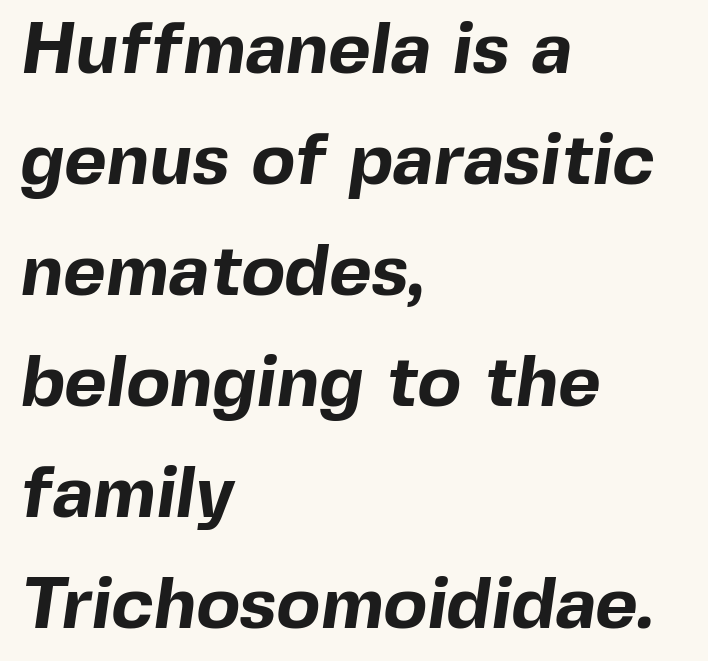
Q: Is the text bold? A: Yes.
Q: Is the typeface a serif or a sans-serif typeface? A: Sans-serif.
Q: Is the text underlined? A: No.
Q: How is the paragraph aligned? A: Left-aligned.
Q: Is the spacing between letters normal or unusually wide? A: Normal.
Q: Is the spacing between lines tight, normal or loose? A: Normal.
Q: Width (condensed, normal, or wide)? A: Normal.
Q: x-height? A: Medium.
Q: Monospaced? A: No.
